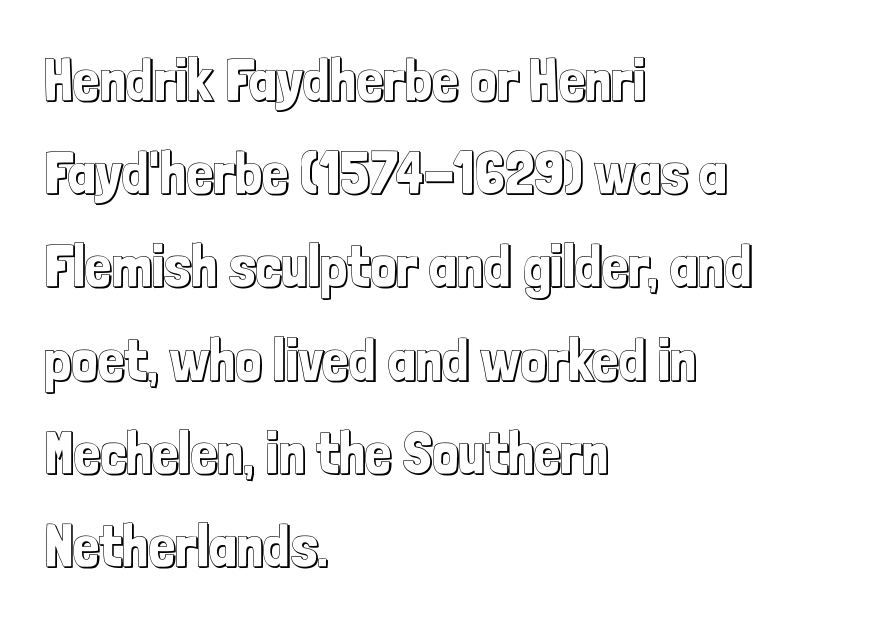
{"italic": "no", "width": "condensed", "x_height": "medium", "monospaced": "no", "underline": "no", "align": "left", "line_spacing": "normal", "line_spacing_ratio": 1.58, "letter_spacing": "normal", "letter_spacing_em": 0.0, "glyph_px": 59}
